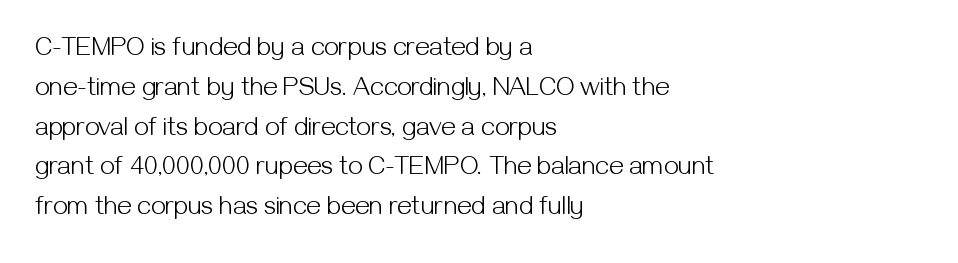
{"italic": "no", "bold": "no", "underline": "no", "align": "left", "line_spacing": "normal", "line_spacing_ratio": 1.53, "letter_spacing": "normal", "letter_spacing_em": 0.0, "glyph_px": 26}
